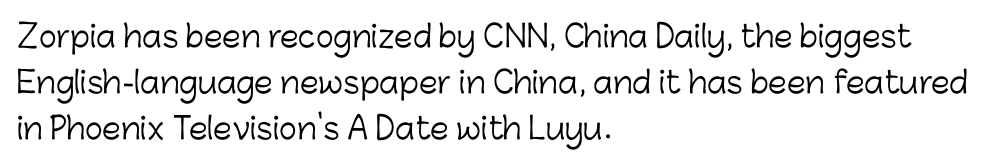
Q: Is the text bold? A: No.
Q: Is the text italic (slanted)? A: No, it is upright.
Q: Is the typeface a serif or a sans-serif typeface? A: Sans-serif.
Q: Is the text underlined? A: No.
Q: How is the paragraph aligned? A: Left-aligned.
Q: Is the spacing between letters normal or unusually wide? A: Normal.
Q: Is the spacing between lines tight, normal or loose? A: Normal.
Q: Width (condensed, normal, or wide)? A: Normal.
Q: Stroke contrast? A: Low.
Q: x-height? A: Medium.
Q: Monospaced? A: No.
